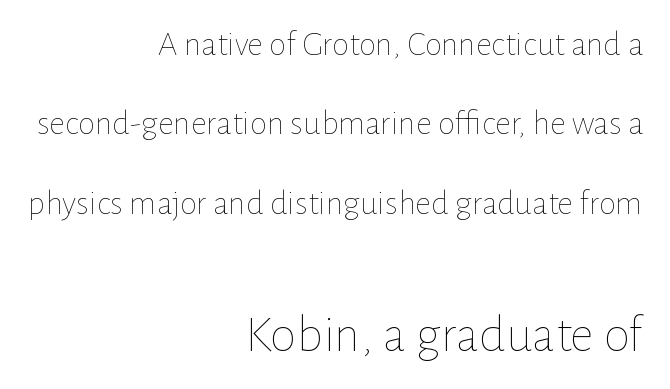
Q: Is the text bold? A: No.
Q: Is the text italic (slanted)? A: No, it is upright.
Q: Is the text underlined? A: No.
Q: How is the paragraph aligned? A: Right-aligned.
Q: Is the spacing between letters normal or unusually wide? A: Normal.
Q: Is the spacing between lines tight, normal or loose? A: Loose.
Q: Which block of text is set in a larger size, the first (top) or the second (bottom)? A: The second (bottom) one.
Q: Width (condensed, normal, or wide)? A: Normal.
Q: Stroke contrast? A: Low.
Q: x-height? A: Medium.
Q: Monospaced? A: No.
